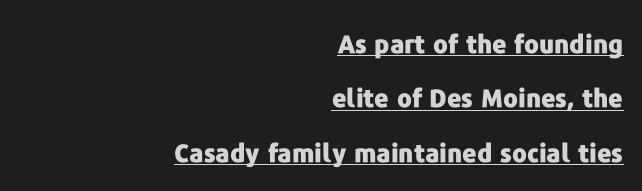
The image shows 25 px bold type, upright; set right-aligned, loose line spacing (2.18x), normal letter spacing, underlined.
